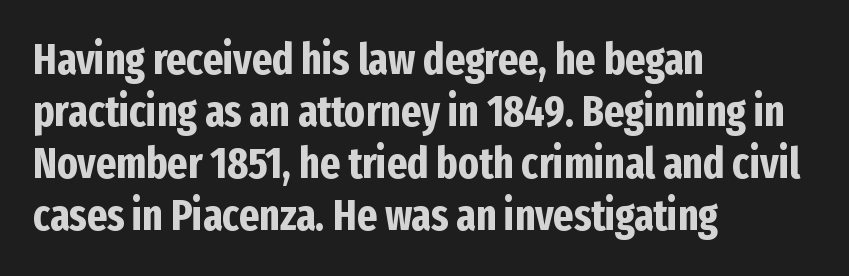
The image shows 43 px bold, condensed sans-serif type, upright; set left-aligned, line spacing 1.21x, normal letter spacing, not underlined; low stroke contrast and a medium x-height.
